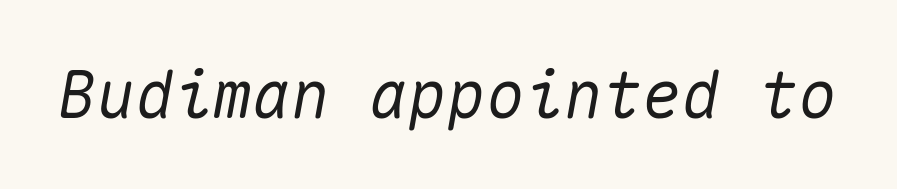
The image shows 65 px text type, italic (leaning right), monospaced; set normal letter spacing, not underlined; medium stroke contrast and a medium x-height.
